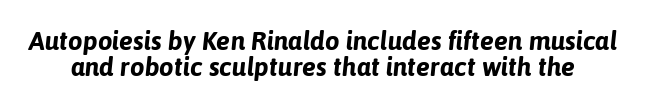
{"italic": "yes", "lean": "right", "slant_degrees": 6, "bold": "yes", "underline": "no", "line_spacing": "tight", "line_spacing_ratio": 1.01, "letter_spacing": "normal", "letter_spacing_em": 0.0, "glyph_px": 26}
